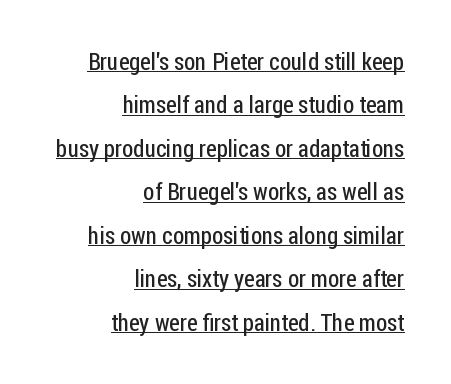
{"italic": "no", "bold": "no", "underline": "yes", "align": "right", "line_spacing_ratio": 1.81, "letter_spacing": "normal", "letter_spacing_em": 0.0, "glyph_px": 24}
